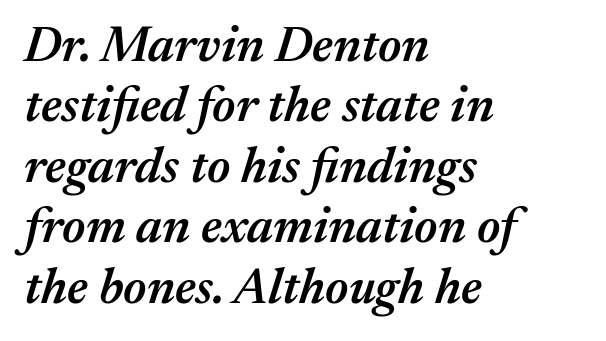
{"italic": "yes", "lean": "right", "slant_degrees": 17, "bold": "semi", "weight": "semibold", "width": "normal", "stroke_contrast": "medium", "x_height": "medium", "monospaced": "no", "underline": "no", "align": "left", "line_spacing_ratio": 1.21, "letter_spacing": "normal", "letter_spacing_em": 0.0, "glyph_px": 50}
